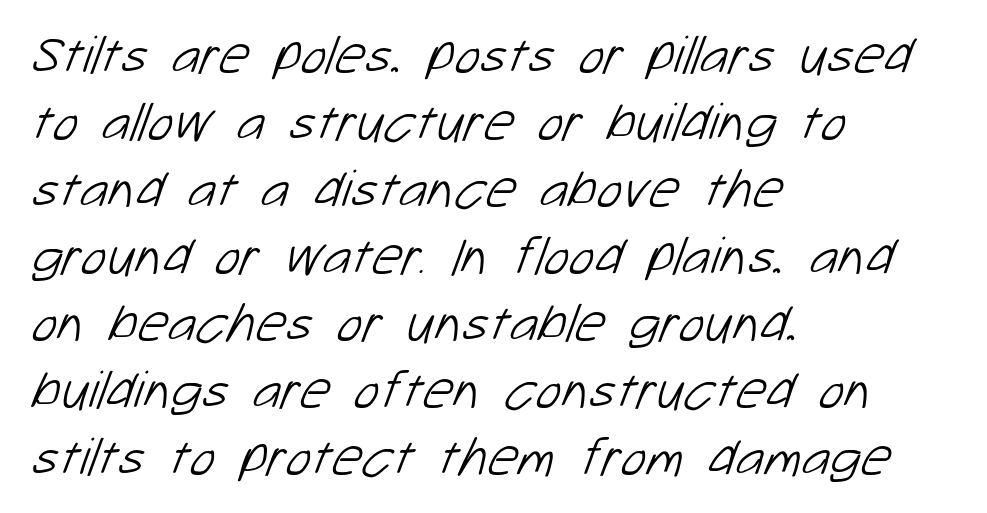
Q: Is the text bold? A: No.
Q: Is the typeface a serif or a sans-serif typeface? A: Sans-serif.
Q: Is the text underlined? A: No.
Q: How is the paragraph aligned? A: Left-aligned.
Q: Is the spacing between letters normal or unusually wide? A: Normal.
Q: Width (condensed, normal, or wide)? A: Normal.
Q: Stroke contrast? A: Low.
Q: x-height? A: Medium.
Q: Monospaced? A: No.
